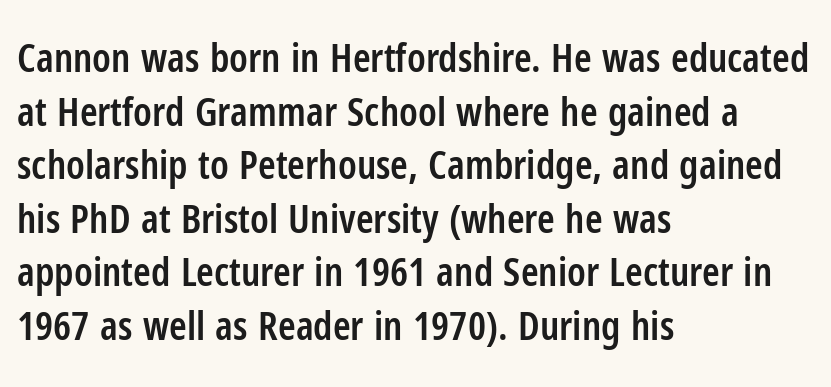
Q: Is the text bold? A: Semi-bold.
Q: Is the text italic (slanted)? A: No, it is upright.
Q: Is the typeface a serif or a sans-serif typeface? A: Sans-serif.
Q: Is the text underlined? A: No.
Q: How is the paragraph aligned? A: Left-aligned.
Q: Is the spacing between letters normal or unusually wide? A: Normal.
Q: Is the spacing between lines tight, normal or loose? A: Normal.
Q: Width (condensed, normal, or wide)? A: Condensed.
Q: Stroke contrast? A: Low.
Q: x-height? A: Medium.
Q: Monospaced? A: No.
